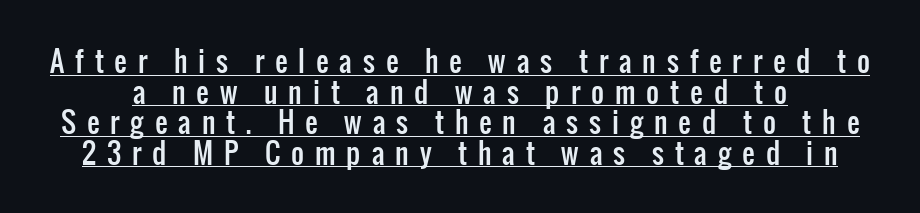
The image shows 28 px condensed sans-serif type, upright; set tight line spacing (1.09x), unusually wide letter spacing (+0.39 em), underlined; low stroke contrast and a medium x-height.
